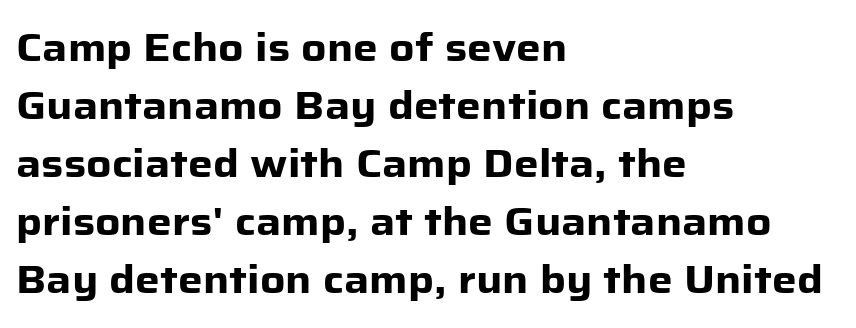
The image shows 39 px heavy sans-serif type, upright; set left-aligned, normal line spacing (1.49x), normal letter spacing, not underlined; low stroke contrast and a medium x-height.
